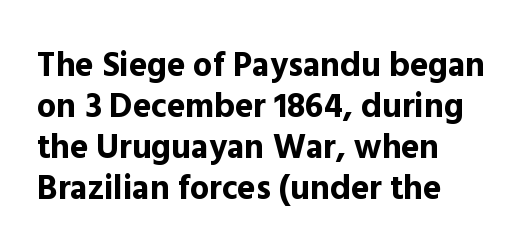
The image shows 34 px bold sans-serif type, upright; set left-aligned, line spacing 1.21x, normal letter spacing, not underlined; a medium x-height.
